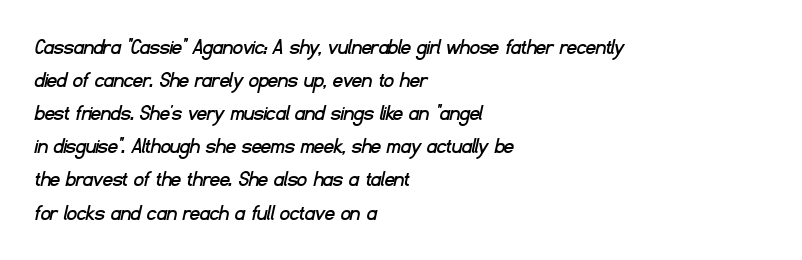
The image shows 24 px text type; set left-aligned, normal line spacing (1.38x), normal letter spacing, not underlined.
